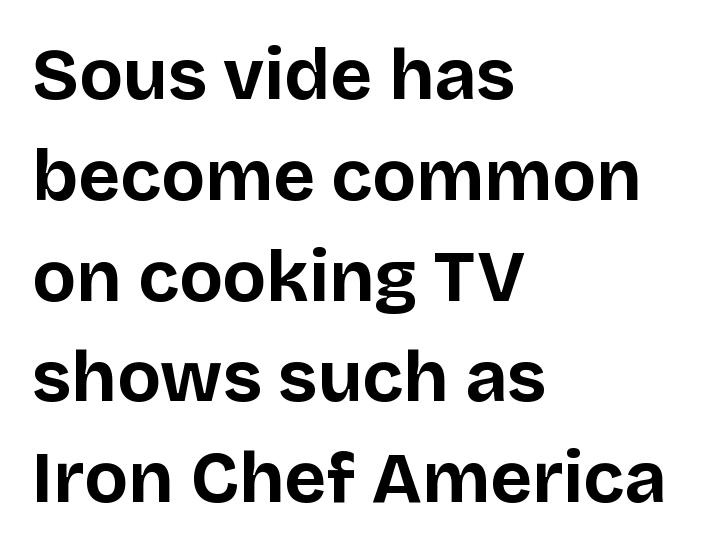
Q: Is the text bold? A: Yes.
Q: Is the text italic (slanted)? A: No, it is upright.
Q: Is the typeface a serif or a sans-serif typeface? A: Sans-serif.
Q: Is the text underlined? A: No.
Q: How is the paragraph aligned? A: Left-aligned.
Q: Is the spacing between letters normal or unusually wide? A: Normal.
Q: Is the spacing between lines tight, normal or loose? A: Normal.
Q: Width (condensed, normal, or wide)? A: Normal.
Q: Stroke contrast? A: Low.
Q: x-height? A: Large.
Q: Monospaced? A: No.
